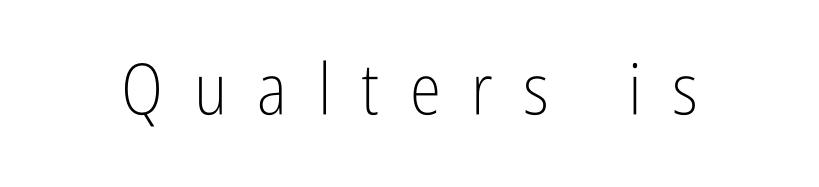
{"serif": "no", "italic": "no", "bold": "no", "weight": "light", "width": "condensed", "stroke_contrast": "low", "x_height": "medium", "monospaced": "no", "underline": "no", "letter_spacing": "wide", "letter_spacing_em": 0.43, "glyph_px": 71}
